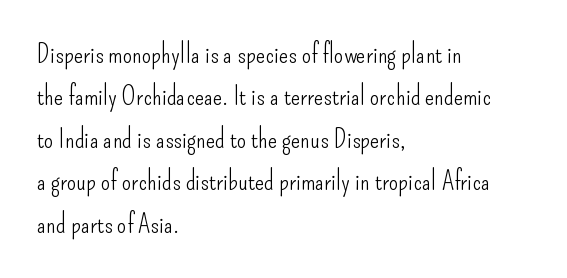
Q: Is the text bold? A: No.
Q: Is the text italic (slanted)? A: No, it is upright.
Q: Is the text underlined? A: No.
Q: How is the paragraph aligned? A: Left-aligned.
Q: Is the spacing between letters normal or unusually wide? A: Normal.
Q: Is the spacing between lines tight, normal or loose? A: Normal.
